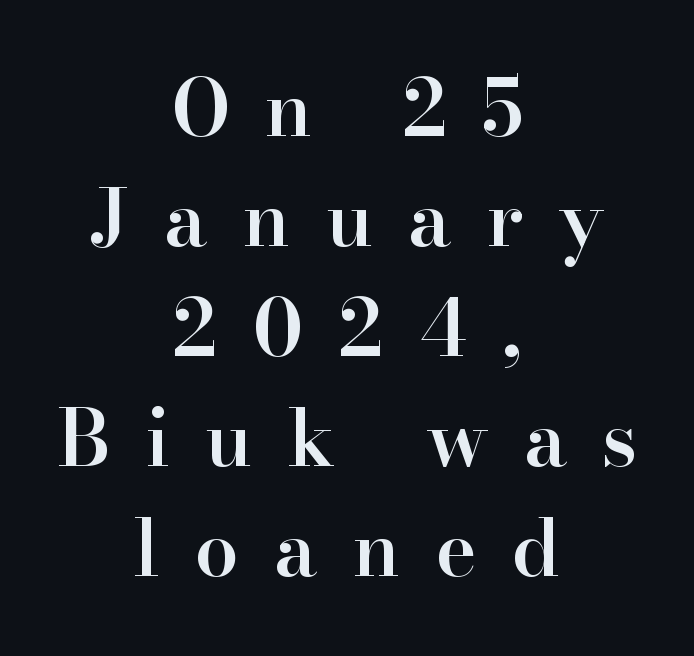
The image shows 78 px semibold serif type, upright; set centered, normal line spacing (1.41x), unusually wide letter spacing (+0.45 em), not underlined; high stroke contrast and a small x-height.
